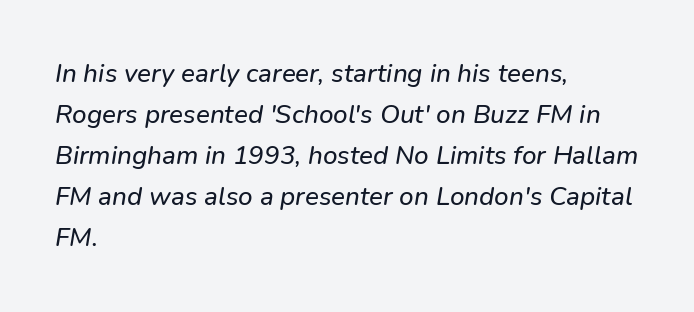
The line-height multiplier appears to be the usual default. Where is the straight margin? On the left. The specimen omits any rule beneath the text block's lines. Inter-character spacing is left at the font's built-in metrics.
